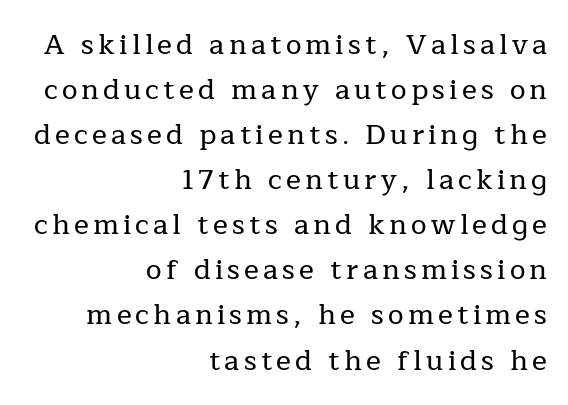
The image shows 28 px serif type, upright; set right-aligned, normal line spacing (1.61x), not underlined; low stroke contrast and a medium x-height.
